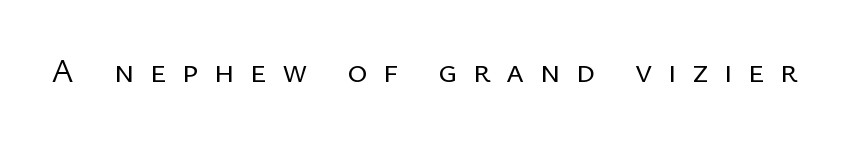
Q: Is the text bold? A: No.
Q: Is the text italic (slanted)? A: No, it is upright.
Q: Is the typeface a serif or a sans-serif typeface? A: Sans-serif.
Q: Is the text underlined? A: No.
Q: Is the spacing between letters normal or unusually wide? A: Unusually wide.
Q: Width (condensed, normal, or wide)? A: Normal.
Q: Stroke contrast? A: Low.
Q: x-height? A: Medium.
Q: Monospaced? A: No.
